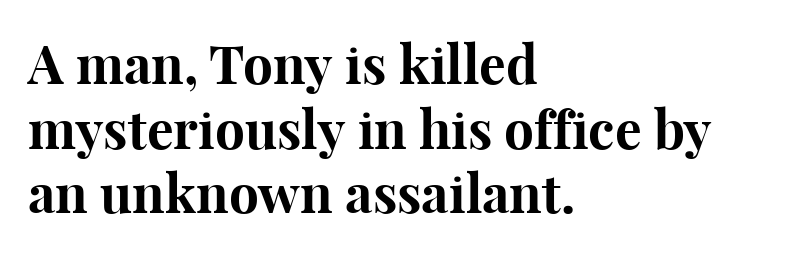
The line texture is even and compact thanks to regular tracking. Regarding serifs, this sample has them. Do the characters align in a grid? No, the font is proportional. These words are printed bold, with thick strokes throughout. Letters rest on an invisible, unmarked baseline.
